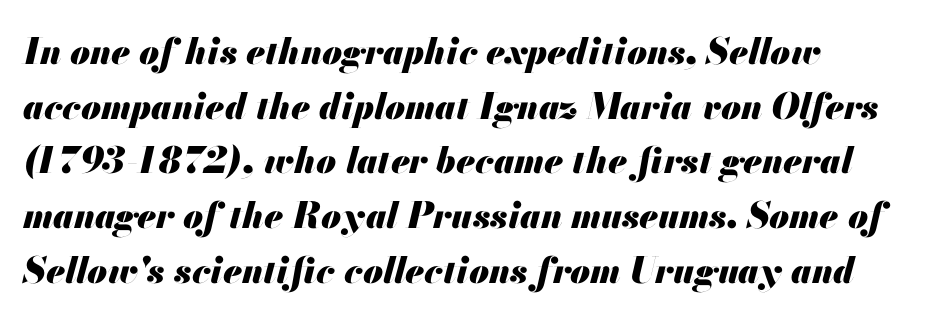
Q: Is the text bold? A: Yes.
Q: Is the text italic (slanted)? A: Yes, it leans right by about 13 degrees.
Q: Is the text underlined? A: No.
Q: How is the paragraph aligned? A: Left-aligned.
Q: Is the spacing between letters normal or unusually wide? A: Normal.
Q: Is the spacing between lines tight, normal or loose? A: Normal.
Q: Width (condensed, normal, or wide)? A: Normal.
Q: Stroke contrast? A: Medium.
Q: x-height? A: Small.
Q: Monospaced? A: No.
